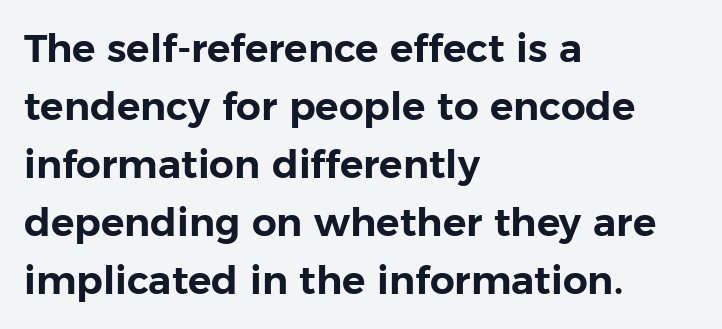
{"serif": "no", "italic": "no", "width": "normal", "stroke_contrast": "low", "x_height": "medium", "monospaced": "no", "underline": "no", "align": "left", "line_spacing": "normal", "line_spacing_ratio": 1.49, "letter_spacing": "normal", "letter_spacing_em": 0.0, "glyph_px": 39}
